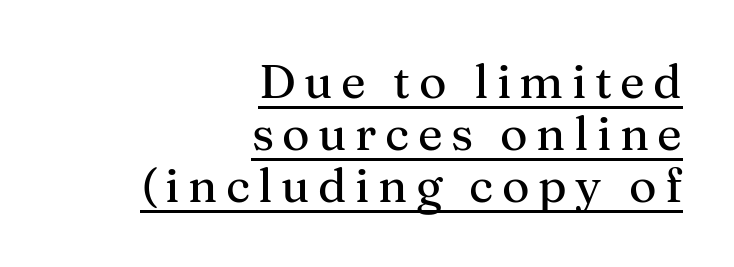
The image shows 47 px serif type, upright; set right-aligned, tight line spacing (1.11x), underlined; medium stroke contrast and a medium x-height.
